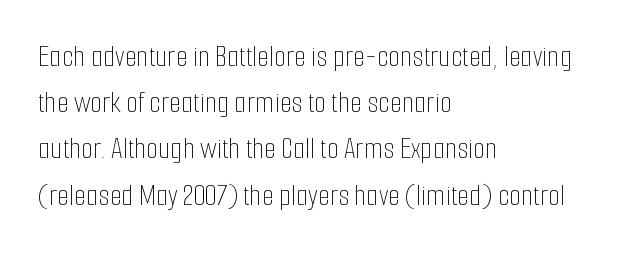
{"italic": "no", "bold": "no", "weight": "thin", "width": "condensed", "stroke_contrast": "low", "x_height": "medium", "monospaced": "no", "underline": "no", "align": "left", "line_spacing": "normal", "line_spacing_ratio": 1.49, "letter_spacing": "normal", "letter_spacing_em": 0.0, "glyph_px": 31}
